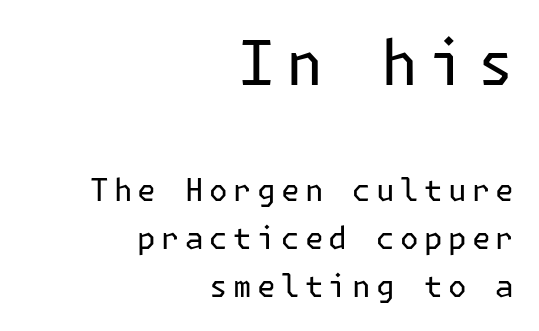
Q: Is the text bold? A: No.
Q: Is the text italic (slanted)? A: No, it is upright.
Q: Is the typeface a serif or a sans-serif typeface? A: Sans-serif.
Q: Is the text underlined? A: No.
Q: How is the paragraph aligned? A: Right-aligned.
Q: Is the spacing between lines tight, normal or loose? A: Normal.
Q: Which block of text is set in a larger size, the first (top) or the second (bottom)? A: The first (top) one.
Q: Width (condensed, normal, or wide)? A: Normal.
Q: Stroke contrast? A: Low.
Q: x-height? A: Medium.
